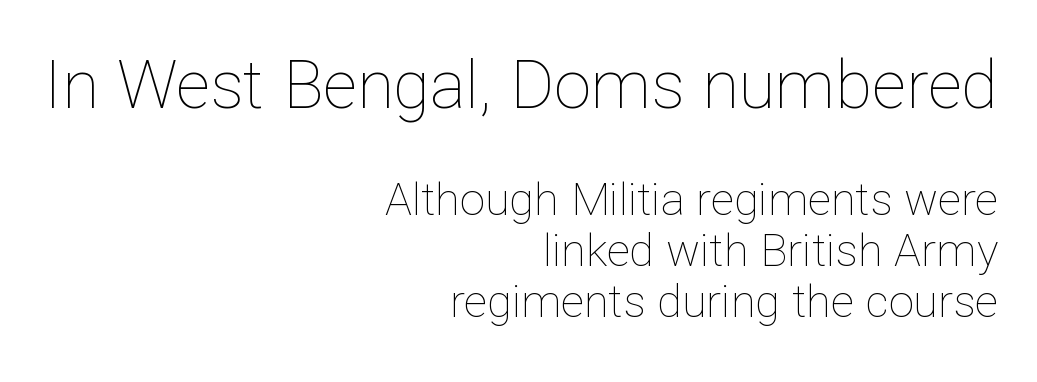
These lines huddle together more closely than default settings would place them. Caption: upper text group enlarged, lower text group reduced. The face used here is proportionally spaced, like ordinary book or web type. Descenders are the only things crossing below the line. The passage shown has conventional tracking throughout. If you drew a ruler down the right edge, every line would touch it.
